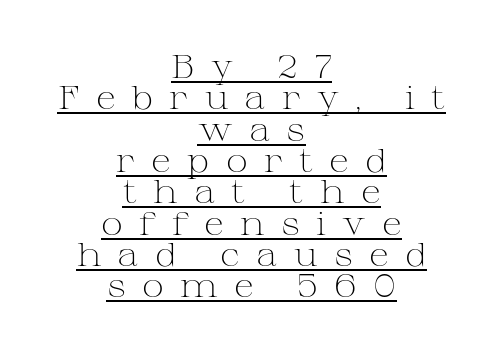
{"serif": "yes", "italic": "no", "bold": "no", "weight": "light", "width": "wide", "stroke_contrast": "medium", "x_height": "medium", "monospaced": "no", "underline": "yes", "align": "center", "line_spacing": "tight", "line_spacing_ratio": 0.95, "letter_spacing": "wide", "letter_spacing_em": 0.49, "glyph_px": 33}
